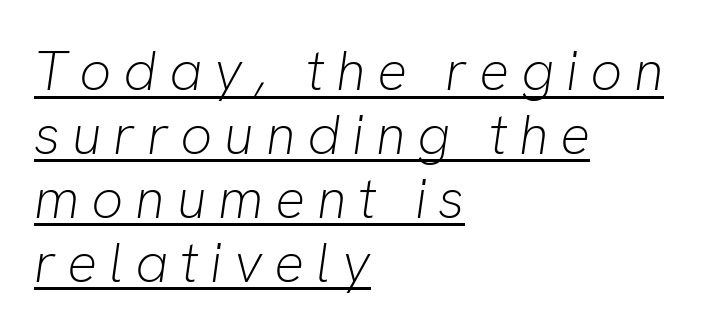
Vertically, the passage feels compressed, each row crowding the next. Descenders here cross a horizontal rule under the line. Does the lettering tilt? It does — this is italic. Loose tracking; the words dissolve into strings of separated letters.
